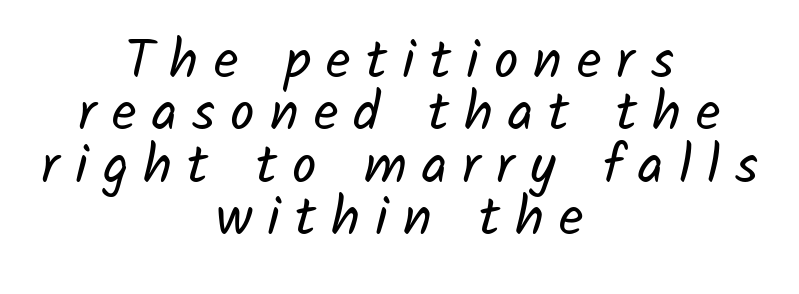
Leading: reduced. Check under the words: just untouched page. This sample has the flowing, uneven cadence of proportional lettering. Letterform terminals end flat and unadorned throughout the passage. The gaps between neighbouring characters are conspicuously large.
